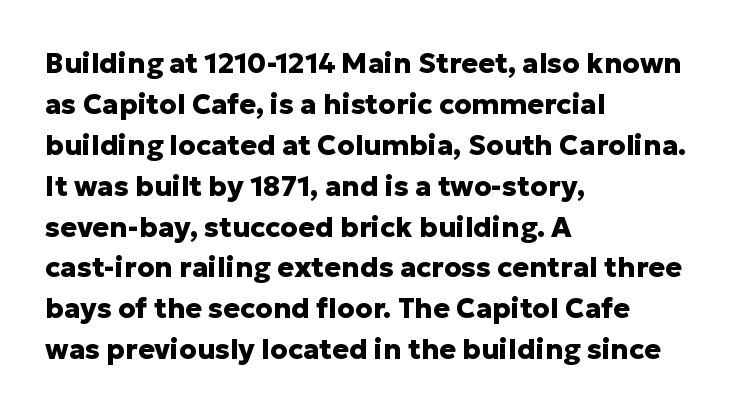
The image shows 28 px heavy sans-serif type, upright; set left-aligned, normal line spacing (1.46x), normal letter spacing, not underlined; low stroke contrast and a medium x-height.
